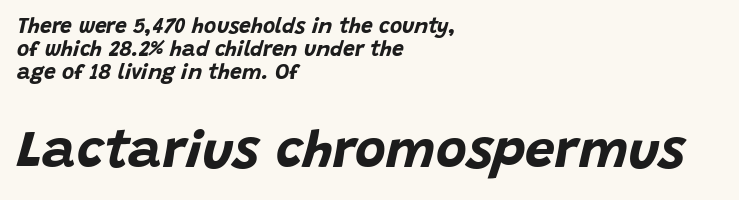
Q: Is the text bold? A: Yes.
Q: Is the text italic (slanted)? A: Yes, it leans right by about 15 degrees.
Q: Is the text underlined? A: No.
Q: How is the paragraph aligned? A: Left-aligned.
Q: Is the spacing between letters normal or unusually wide? A: Normal.
Q: Is the spacing between lines tight, normal or loose? A: Tight.
Q: Which block of text is set in a larger size, the first (top) or the second (bottom)? A: The second (bottom) one.
Q: Width (condensed, normal, or wide)? A: Normal.
Q: Stroke contrast? A: Low.
Q: x-height? A: Large.
Q: Monospaced? A: No.
